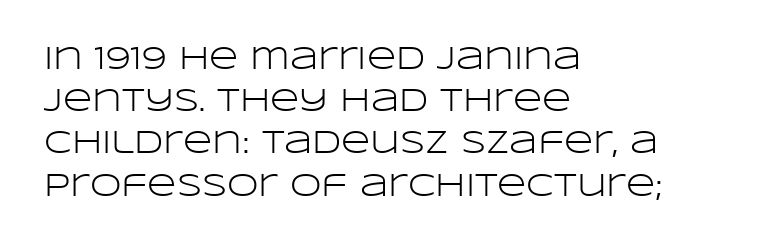
Spacing verdict: proportional, widths tailored to each character. Standard letterfit; no display-style spreading of the glyphs. Does the leading feel generous? No, just average. Is this a heavy cut? Hardly; it is regular or lighter.
